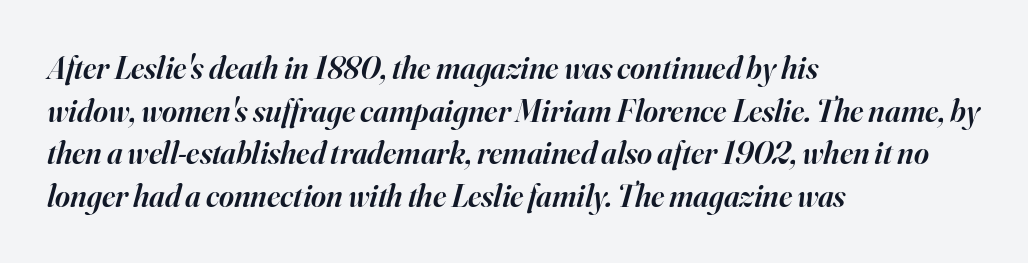
{"serif": "yes", "italic": "yes", "lean": "right", "slant_degrees": 16, "bold": "semi", "weight": "semibold", "width": "normal", "stroke_contrast": "high", "x_height": "small", "monospaced": "no", "underline": "no", "align": "left", "line_spacing": "normal", "line_spacing_ratio": 1.33, "letter_spacing": "normal", "letter_spacing_em": 0.0, "glyph_px": 32}
